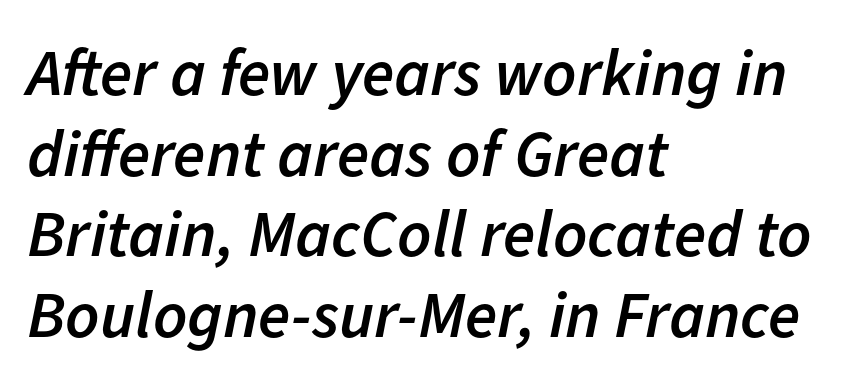
{"italic": "yes", "lean": "right", "slant_degrees": 11, "bold": "semi", "weight": "semibold", "width": "normal", "stroke_contrast": "low", "x_height": "medium", "monospaced": "no", "underline": "no", "align": "left", "line_spacing_ratio": 1.22, "letter_spacing": "normal", "letter_spacing_em": 0.0, "glyph_px": 66}
